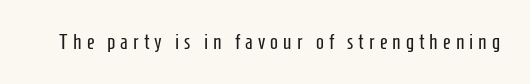
The image shows 21 px text type, upright; set unusually wide letter spacing (+0.24 em), not underlined.
